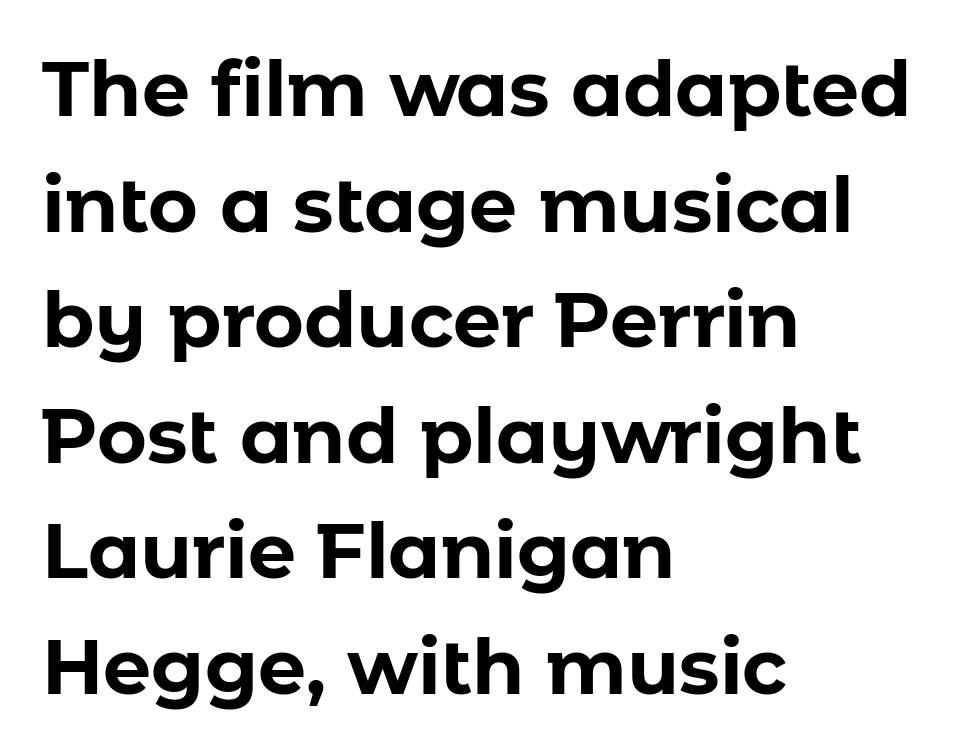
Q: Is the text bold? A: Yes.
Q: Is the text italic (slanted)? A: No, it is upright.
Q: Is the typeface a serif or a sans-serif typeface? A: Sans-serif.
Q: Is the text underlined? A: No.
Q: How is the paragraph aligned? A: Left-aligned.
Q: Is the spacing between letters normal or unusually wide? A: Normal.
Q: Is the spacing between lines tight, normal or loose? A: Normal.
Q: Width (condensed, normal, or wide)? A: Normal.
Q: Stroke contrast? A: Low.
Q: x-height? A: Medium.
Q: Monospaced? A: No.
